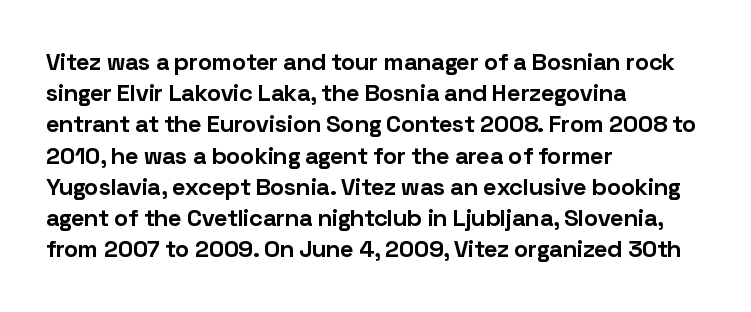
Q: Is the text bold? A: Yes.
Q: Is the text italic (slanted)? A: No, it is upright.
Q: Is the text underlined? A: No.
Q: How is the paragraph aligned? A: Left-aligned.
Q: Is the spacing between letters normal or unusually wide? A: Normal.
Q: Is the spacing between lines tight, normal or loose? A: Normal.
